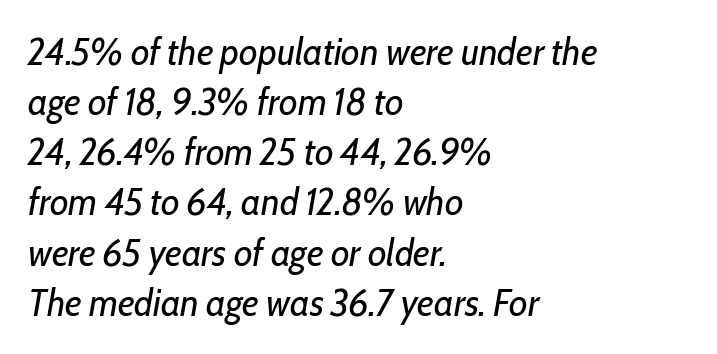
Q: Is the text bold? A: No.
Q: Is the text italic (slanted)? A: Yes, it leans right by about 10 degrees.
Q: Is the text underlined? A: No.
Q: How is the paragraph aligned? A: Left-aligned.
Q: Is the spacing between letters normal or unusually wide? A: Normal.
Q: Is the spacing between lines tight, normal or loose? A: Normal.
Q: Width (condensed, normal, or wide)? A: Condensed.
Q: Stroke contrast? A: Low.
Q: x-height? A: Medium.
Q: Monospaced? A: No.
